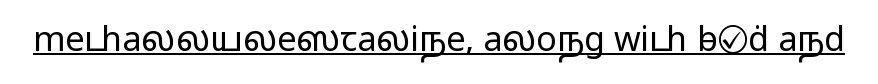
Q: Is the text bold? A: No.
Q: Is the text italic (slanted)? A: No, it is upright.
Q: Is the typeface a serif or a sans-serif typeface? A: Sans-serif.
Q: Is the text underlined? A: Yes.
Q: Is the spacing between letters normal or unusually wide? A: Normal.
Q: Width (condensed, normal, or wide)? A: Wide.
Q: Stroke contrast? A: Low.
Q: x-height? A: Medium.
Q: Monospaced? A: No.
